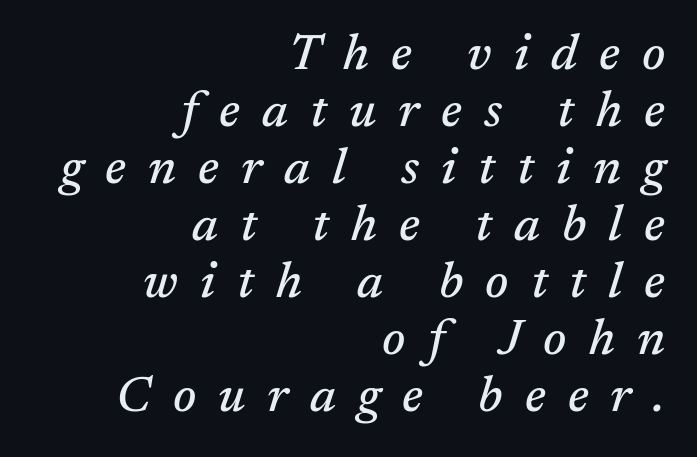
Glyph-to-glyph distance is far greater than everyday printed text. The rag falls on the left side of this text block. The passage shown stacks its lines with hardly any gap. Rule under the text: the space is simply empty. Each letter keeps its own natural width here, so spacing adapts to shape.
